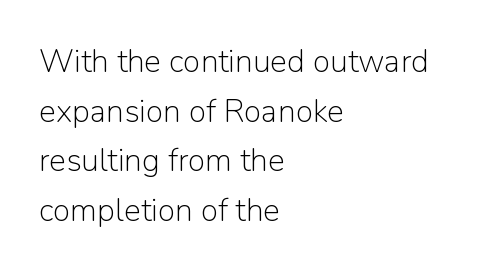
Does the type have serifs? No, each stem ends abruptly. Stroke thickness stays within the range of a standard reading face or lighter. Spacing verdict: proportional, widths tailored to each character. Rule under the text: the space is simply empty.
